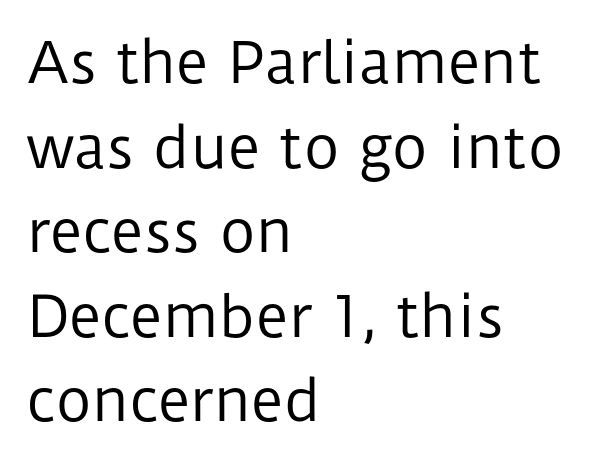
{"serif": "no", "italic": "no", "bold": "no", "weight": "regular", "width": "normal", "stroke_contrast": "low", "x_height": "medium", "monospaced": "no", "underline": "no", "align": "left", "line_spacing": "normal", "line_spacing_ratio": 1.51, "letter_spacing": "normal", "letter_spacing_em": 0.0, "glyph_px": 56}
